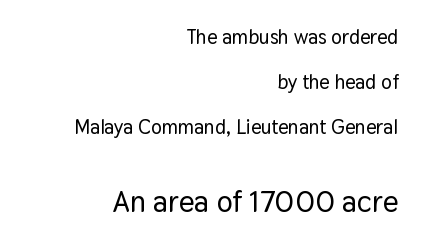
{"serif": "no", "italic": "no", "width": "normal", "stroke_contrast": "low", "x_height": "medium", "monospaced": "no", "underline": "no", "align": "right", "line_spacing": "loose", "line_spacing_ratio": 2.24, "letter_spacing": "normal", "letter_spacing_em": 0.0, "larger_block": "second", "size_ratio": 1.5, "glyph_px": 30}
